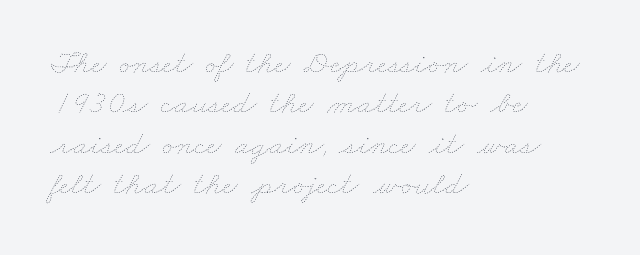
Q: Is the text bold? A: No.
Q: Is the text underlined? A: No.
Q: How is the paragraph aligned? A: Left-aligned.
Q: Is the spacing between letters normal or unusually wide? A: Normal.
Q: Width (condensed, normal, or wide)? A: Wide.
Q: Stroke contrast? A: Low.
Q: x-height? A: Small.
Q: Monospaced? A: No.
